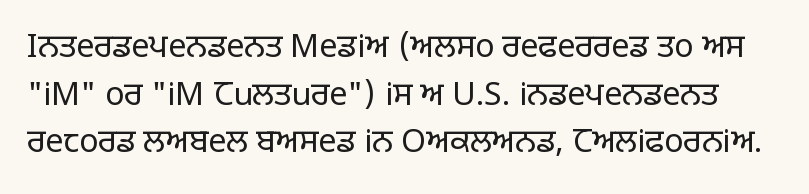
The image shows 32 px regular-weight sans-serif type, upright; set normal line spacing (1.49x), normal letter spacing, not underlined; low stroke contrast and a large x-height.
